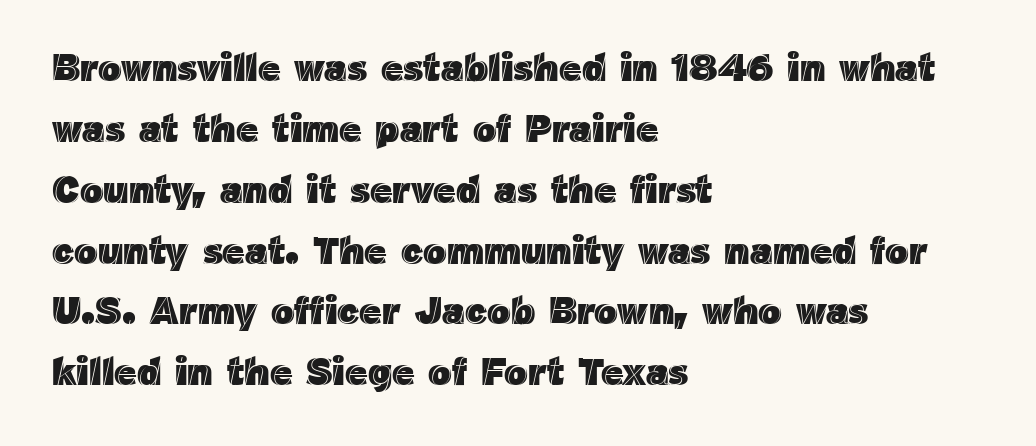
{"italic": "no", "width": "normal", "x_height": "medium", "monospaced": "no", "underline": "no", "align": "left", "line_spacing": "normal", "line_spacing_ratio": 1.56, "letter_spacing": "normal", "letter_spacing_em": 0.0, "glyph_px": 39}
